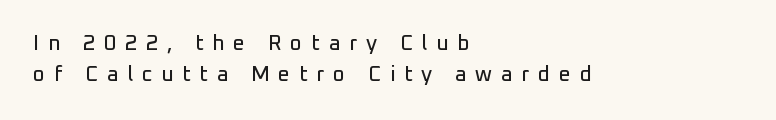
The image shows 21 px text type, upright; set left-aligned, normal line spacing (1.49x), unusually wide letter spacing (+0.42 em), not underlined.
